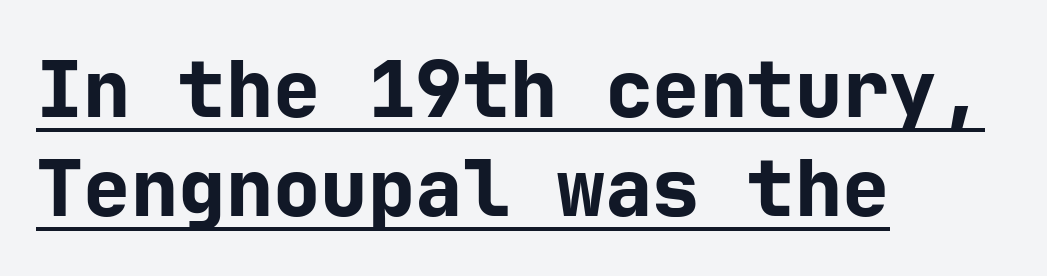
{"serif": "no", "italic": "no", "bold": "yes", "weight": "bold", "width": "normal", "stroke_contrast": "low", "x_height": "medium", "underline": "yes", "align": "left", "line_spacing": "normal", "line_spacing_ratio": 1.25, "letter_spacing": "normal", "letter_spacing_em": 0.0, "glyph_px": 79}
